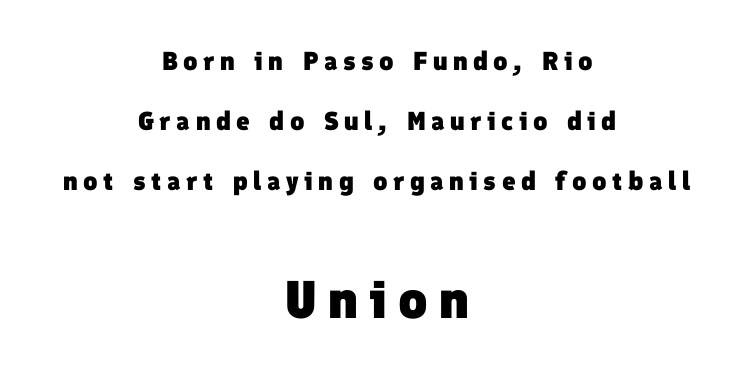
Q: Is the text bold? A: Yes.
Q: Is the typeface a serif or a sans-serif typeface? A: Sans-serif.
Q: Is the text underlined? A: No.
Q: How is the paragraph aligned? A: Centered.
Q: Is the spacing between letters normal or unusually wide? A: Unusually wide.
Q: Is the spacing between lines tight, normal or loose? A: Loose.
Q: Which block of text is set in a larger size, the first (top) or the second (bottom)? A: The second (bottom) one.
Q: Width (condensed, normal, or wide)? A: Normal.
Q: Stroke contrast? A: Low.
Q: x-height? A: Medium.
Q: Monospaced? A: No.
